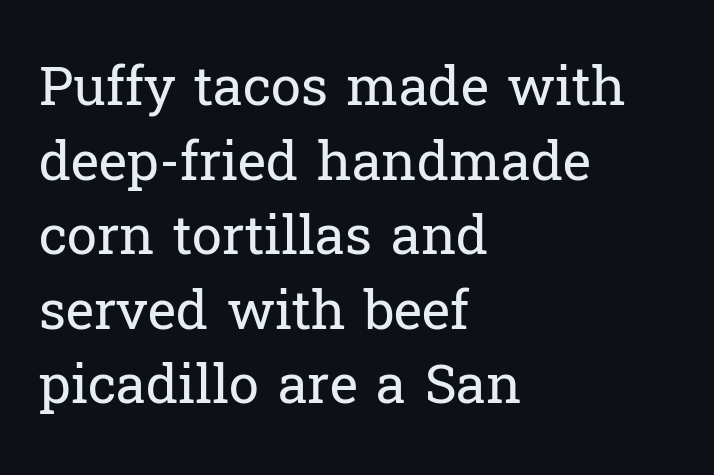
Q: Is the text bold? A: No.
Q: Is the text italic (slanted)? A: No, it is upright.
Q: Is the typeface a serif or a sans-serif typeface? A: Serif.
Q: Is the text underlined? A: No.
Q: How is the paragraph aligned? A: Left-aligned.
Q: Is the spacing between letters normal or unusually wide? A: Normal.
Q: Is the spacing between lines tight, normal or loose? A: Normal.
Q: Width (condensed, normal, or wide)? A: Normal.
Q: Stroke contrast? A: Low.
Q: x-height? A: Medium.
Q: Monospaced? A: No.
